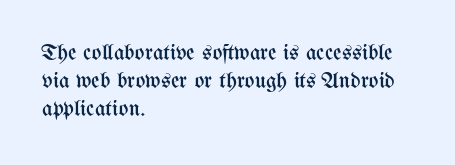
{"italic": "no", "bold": "no", "underline": "no", "align": "left", "line_spacing_ratio": 1.22, "letter_spacing": "normal", "letter_spacing_em": 0.0, "glyph_px": 23}
